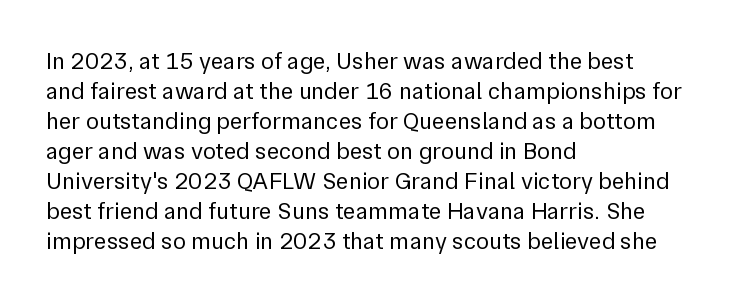
The image shows 24 px text type, upright; set left-aligned, normal line spacing (1.25x), normal letter spacing, not underlined.
